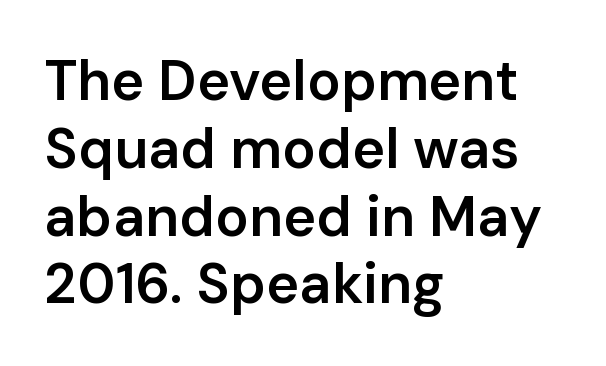
The image shows 56 px semibold sans-serif type, upright; set left-aligned, line spacing 1.21x, normal letter spacing, not underlined; low stroke contrast and a medium x-height.
